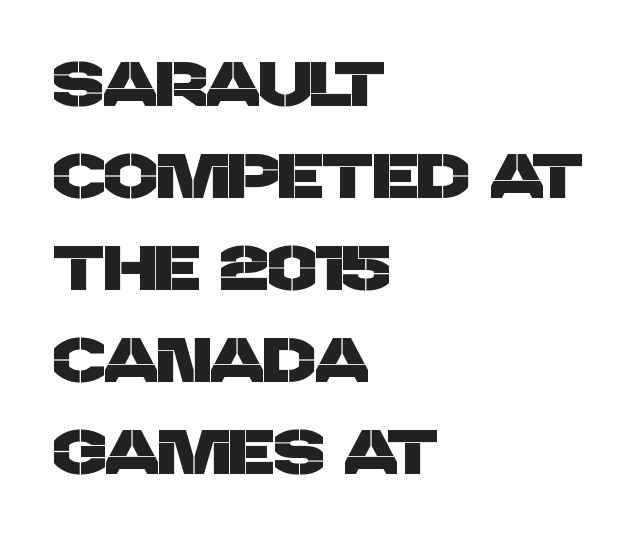
Q: Is the typeface a serif or a sans-serif typeface? A: Sans-serif.
Q: Is the text underlined? A: No.
Q: How is the paragraph aligned? A: Left-aligned.
Q: Is the spacing between letters normal or unusually wide? A: Normal.
Q: Is the spacing between lines tight, normal or loose? A: Normal.
Q: Width (condensed, normal, or wide)? A: Normal.
Q: Stroke contrast? A: Low.
Q: x-height? A: Large.
Q: Monospaced? A: No.
